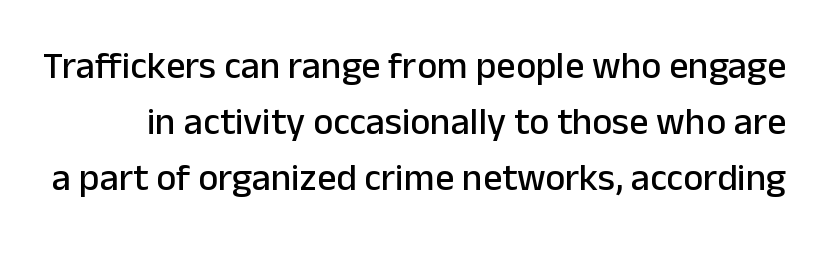
{"serif": "no", "italic": "no", "width": "normal", "stroke_contrast": "low", "x_height": "medium", "monospaced": "no", "underline": "no", "line_spacing": "normal", "line_spacing_ratio": 1.48, "letter_spacing": "normal", "letter_spacing_em": 0.0, "glyph_px": 38}
